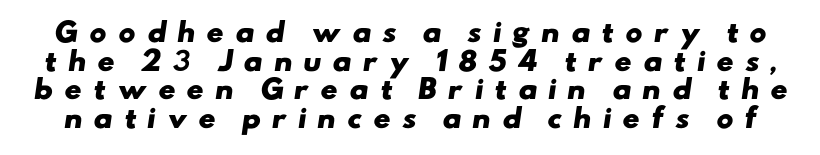
Q: Is the text bold? A: Yes.
Q: Is the text underlined? A: No.
Q: Is the spacing between letters normal or unusually wide? A: Unusually wide.
Q: Is the spacing between lines tight, normal or loose? A: Tight.
